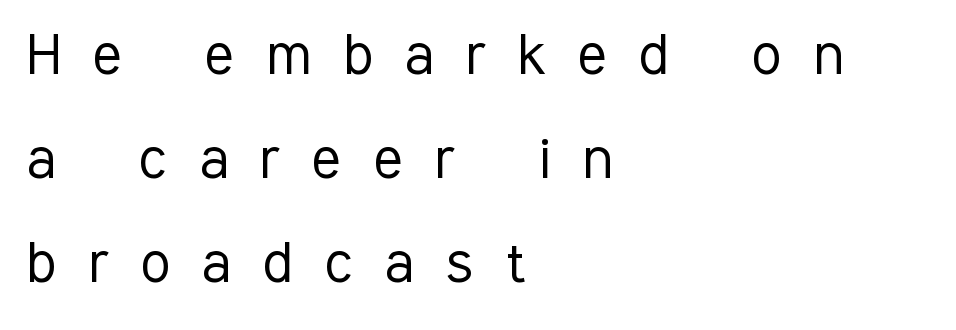
{"serif": "no", "italic": "no", "bold": "no", "weight": "light", "width": "condensed", "stroke_contrast": "low", "x_height": "medium", "monospaced": "no", "underline": "no", "align": "left", "line_spacing": "normal", "line_spacing_ratio": 1.55, "letter_spacing": "wide", "letter_spacing_em": 0.49, "glyph_px": 67}
